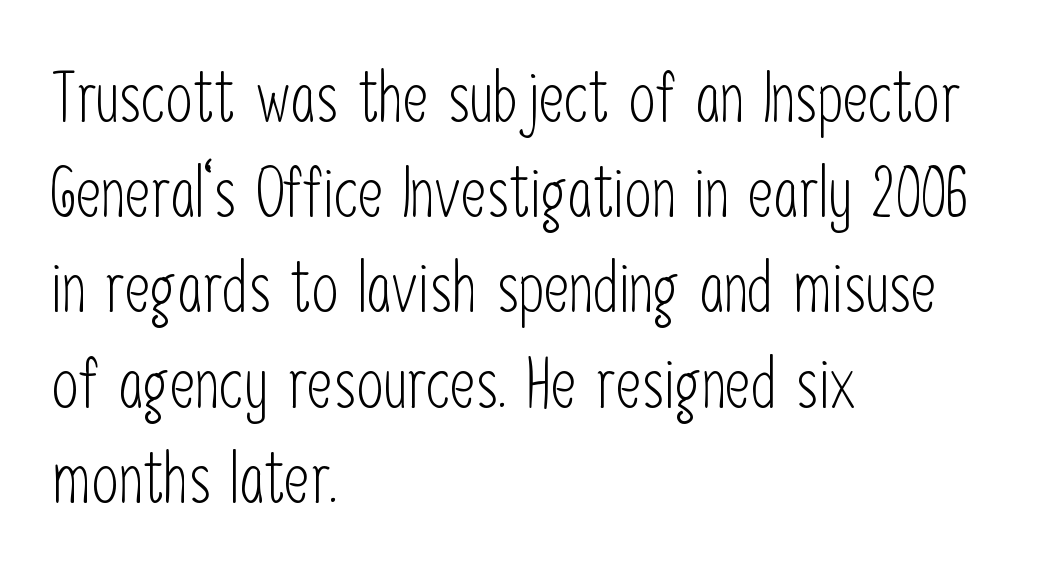
The image shows 69 px light, condensed sans-serif type, upright; set left-aligned, normal line spacing (1.38x), normal letter spacing, not underlined; low stroke contrast and a medium x-height.
